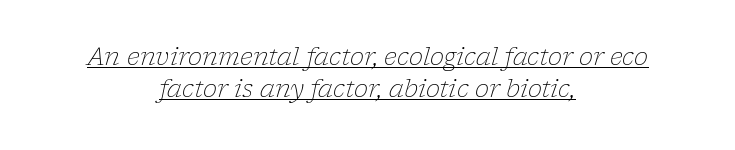
Q: Is the text bold? A: No.
Q: Is the text italic (slanted)? A: Yes, it leans right by about 17 degrees.
Q: Is the text underlined? A: Yes.
Q: How is the paragraph aligned? A: Centered.
Q: Is the spacing between letters normal or unusually wide? A: Normal.
Q: Is the spacing between lines tight, normal or loose? A: Normal.
